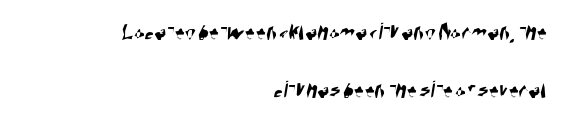
Q: Is the text underlined? A: No.
Q: How is the paragraph aligned? A: Right-aligned.
Q: Is the spacing between letters normal or unusually wide? A: Normal.
Q: Is the spacing between lines tight, normal or loose? A: Loose.
